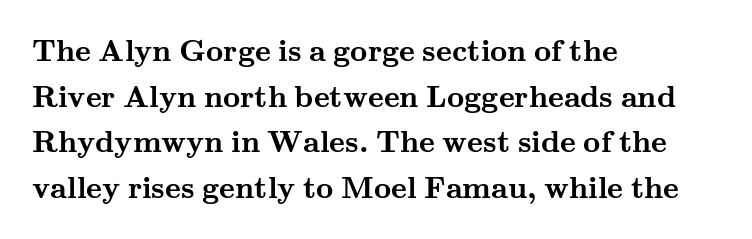
The type sits square on the baseline with zero lean. Is this a fixed-width face? No — the glyphs have proportional, varying widths. Left-aligned paragraph, ragged on the right. Typesetter's note: full bold, strokes at maximum text heaviness. Has an underline been added? It has not. The characters display serif detailing at their extremities.
